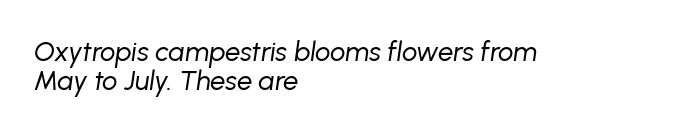
The image shows 27 px text type, italic (leaning right); set left-aligned, tight line spacing (1.08x), normal letter spacing, not underlined.
